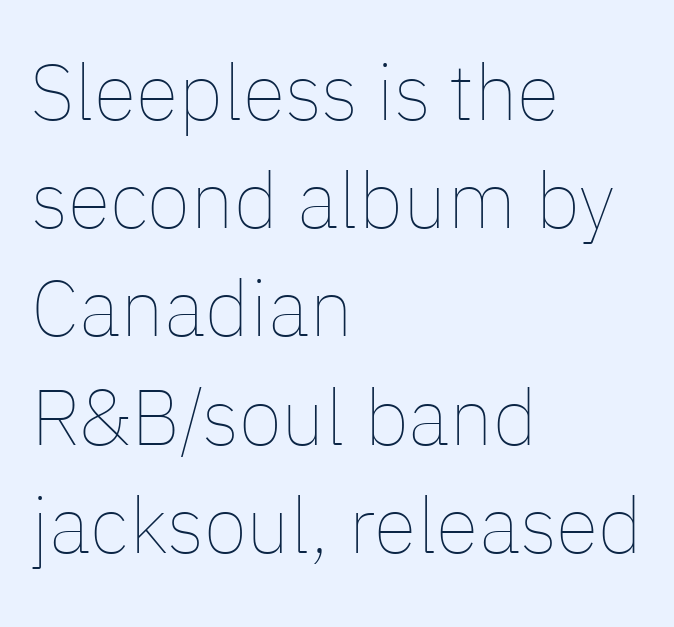
Spacing between characters is what you'd get straight out of the box. Evenly set lines give the paragraph a standard silhouette. This sample is left-justified, so line endings fall wherever the words run out. The specimen reads as upright at a glance.
